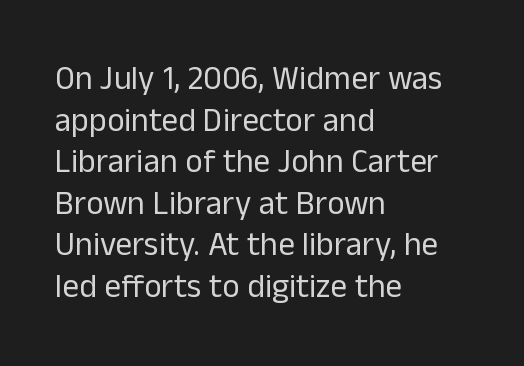
The weight would be labelled regular, book, light, or lighter still. These lines keep a tight, regular rhythm from letter to letter. The rendering uses natural spacing where letterforms have individual widths. A bare baseline throughout the passage. The typesetter chose a ragged-right arrangement here. The font's upright variant was chosen for this text.
